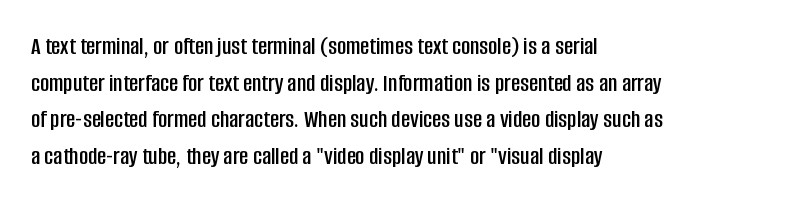
The image shows 25 px text type, upright; set left-aligned, normal line spacing (1.47x), normal letter spacing, not underlined.
